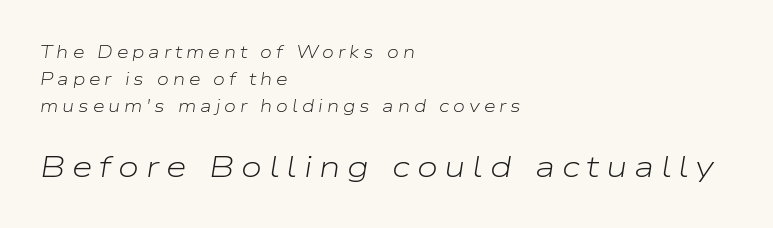
{"italic": "yes", "lean": "right", "slant_degrees": 9, "bold": "no", "weight": "light", "width": "wide", "stroke_contrast": "low", "x_height": "medium", "monospaced": "no", "underline": "no", "align": "left", "line_spacing": "normal", "line_spacing_ratio": 1.6, "letter_spacing": "wide", "letter_spacing_em": 0.23, "larger_block": "second", "size_ratio": 1.76, "glyph_px": 30}
